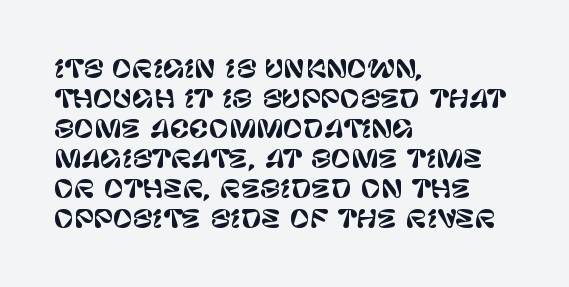
The image shows 24 px text type; set left-aligned, normal line spacing (1.25x), normal letter spacing, not underlined.
